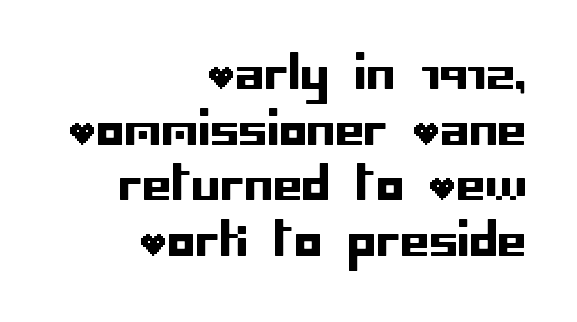
A bare baseline throughout the passage. Glyph-to-glyph distance matches everyday printed text. If you drew a ruler down the right edge, every line would touch it. A sans-serif font was chosen for this passage. Style check: upright.
